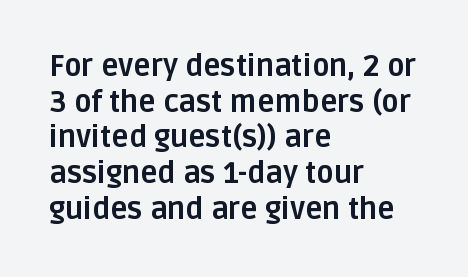
Q: Is the text bold? A: Yes.
Q: Is the text italic (slanted)? A: No, it is upright.
Q: Is the typeface a serif or a sans-serif typeface? A: Sans-serif.
Q: Is the text underlined? A: No.
Q: How is the paragraph aligned? A: Left-aligned.
Q: Is the spacing between letters normal or unusually wide? A: Normal.
Q: Width (condensed, normal, or wide)? A: Normal.
Q: Stroke contrast? A: Low.
Q: x-height? A: Large.
Q: Monospaced? A: No.
